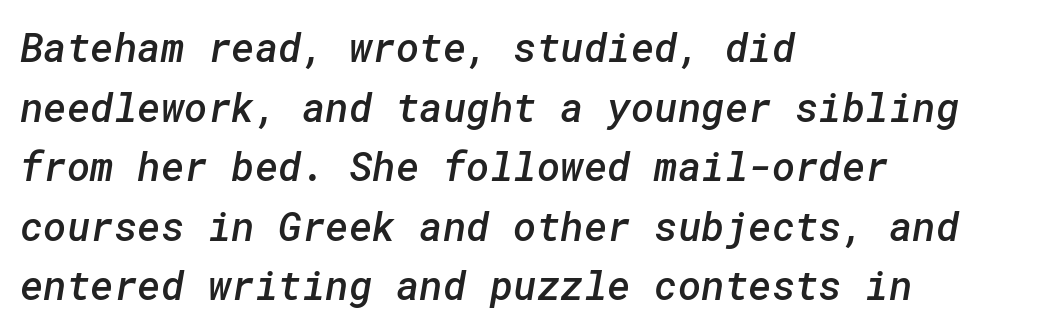
Beneath every word, the page is bare. Horizontally, the lines are justified to the leading edge only. The space between consecutive lines is moderate. These lines are composed in type without serifs.
